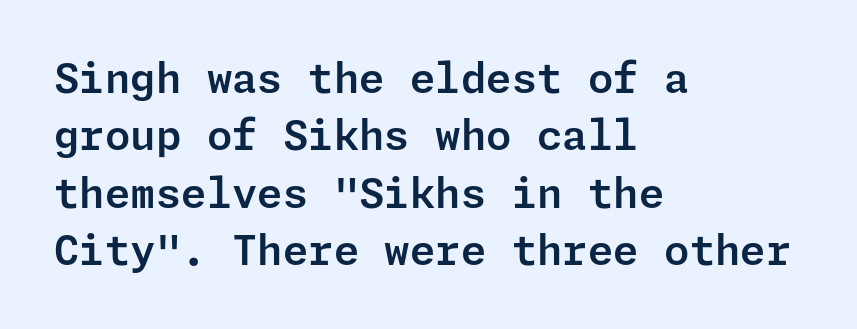
Q: Is the text italic (slanted)? A: No, it is upright.
Q: Is the typeface a serif or a sans-serif typeface? A: Sans-serif.
Q: Is the text underlined? A: No.
Q: How is the paragraph aligned? A: Left-aligned.
Q: Is the spacing between letters normal or unusually wide? A: Normal.
Q: Is the spacing between lines tight, normal or loose? A: Normal.
Q: Width (condensed, normal, or wide)? A: Normal.
Q: Stroke contrast? A: Low.
Q: x-height? A: Medium.
